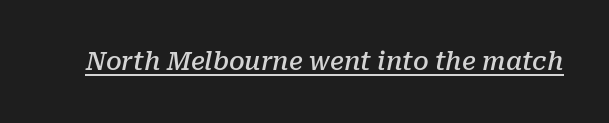
{"italic": "yes", "lean": "right", "slant_degrees": 10, "bold": "semi", "underline": "yes", "letter_spacing": "normal", "letter_spacing_em": 0.0, "glyph_px": 25}
